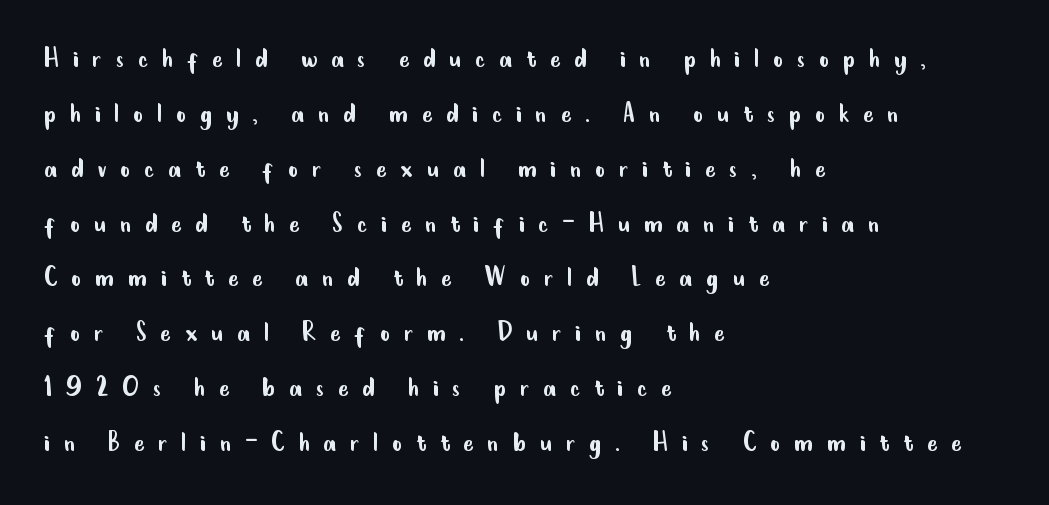
The image shows 31 px regular-weight, condensed sans-serif type, upright; set left-aligned, line spacing 1.77x, unusually wide letter spacing (+0.44 em), not underlined; low stroke contrast and a small x-height.
